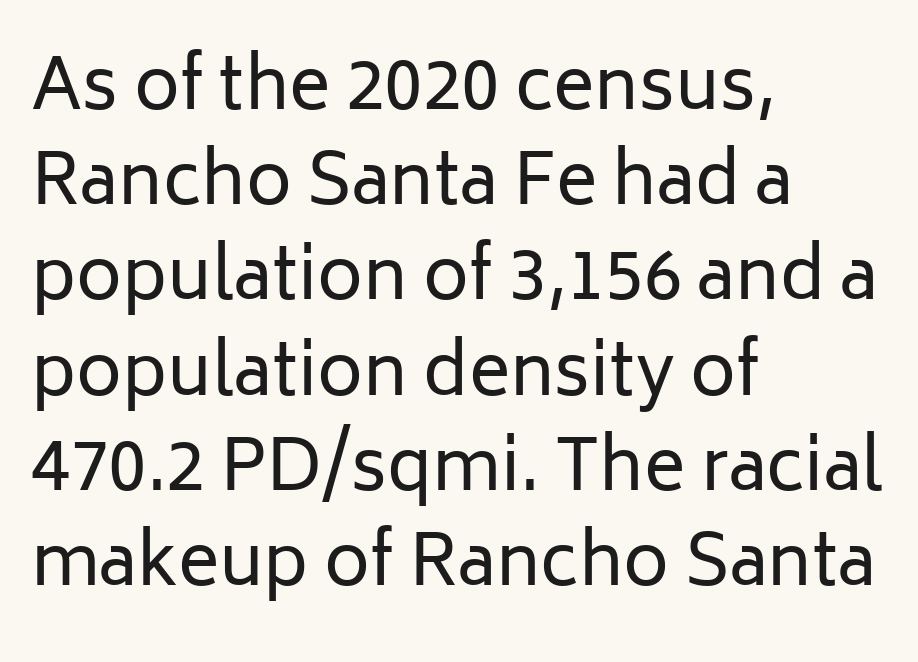
This rendering features lettering with no underline. Vertical stems look standard width or narrower in stroke. Characters remain perfectly vertical along every line. Is the block centered? No — it sits flush against the left margin. Reading down the column, the eye jumps a familiar distance to each next line.
